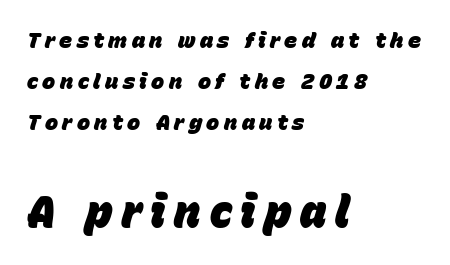
Q: Is the text bold? A: Yes.
Q: Is the text italic (slanted)? A: Yes, it leans right by about 15 degrees.
Q: Is the text underlined? A: No.
Q: How is the paragraph aligned? A: Left-aligned.
Q: Is the spacing between letters normal or unusually wide? A: Unusually wide.
Q: Which block of text is set in a larger size, the first (top) or the second (bottom)? A: The second (bottom) one.
Q: Width (condensed, normal, or wide)? A: Normal.
Q: Stroke contrast? A: Low.
Q: x-height? A: Large.
Q: Monospaced? A: No.
